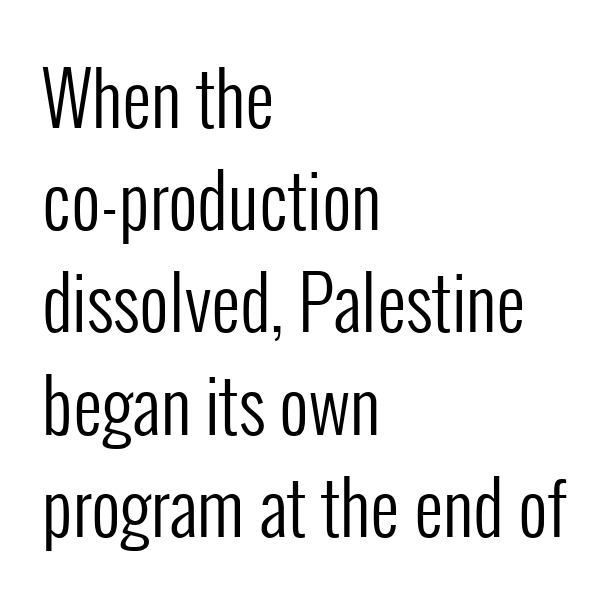
Q: Is the text bold? A: No.
Q: Is the text italic (slanted)? A: No, it is upright.
Q: Is the typeface a serif or a sans-serif typeface? A: Sans-serif.
Q: Is the text underlined? A: No.
Q: How is the paragraph aligned? A: Left-aligned.
Q: Is the spacing between letters normal or unusually wide? A: Normal.
Q: Is the spacing between lines tight, normal or loose? A: Normal.
Q: Width (condensed, normal, or wide)? A: Condensed.
Q: Stroke contrast? A: Low.
Q: x-height? A: Medium.
Q: Monospaced? A: No.
